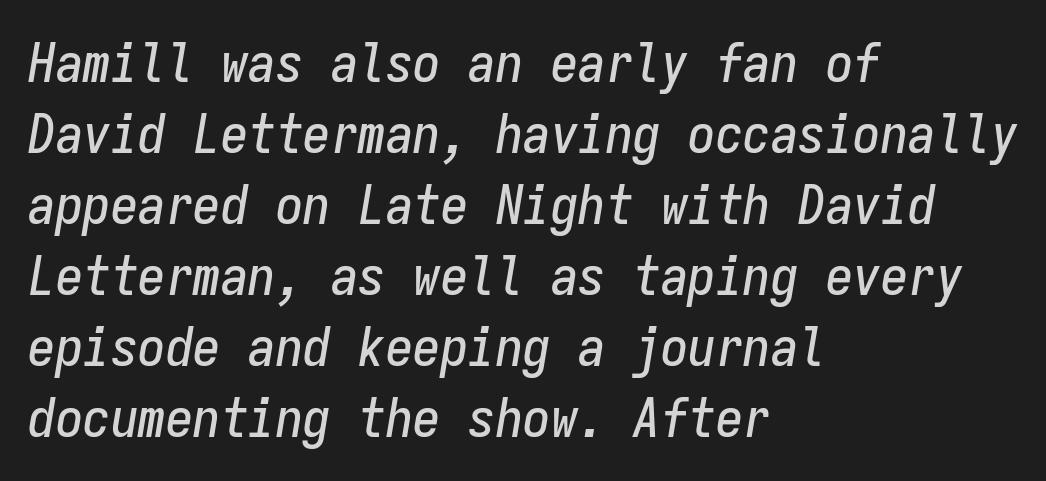
Q: Is the text italic (slanted)? A: Yes, it leans right by about 9 degrees.
Q: Is the text underlined? A: No.
Q: How is the paragraph aligned? A: Left-aligned.
Q: Is the spacing between letters normal or unusually wide? A: Normal.
Q: Is the spacing between lines tight, normal or loose? A: Normal.
Q: Width (condensed, normal, or wide)? A: Condensed.
Q: Stroke contrast? A: Low.
Q: x-height? A: Medium.
Q: Monospaced? A: Yes.
